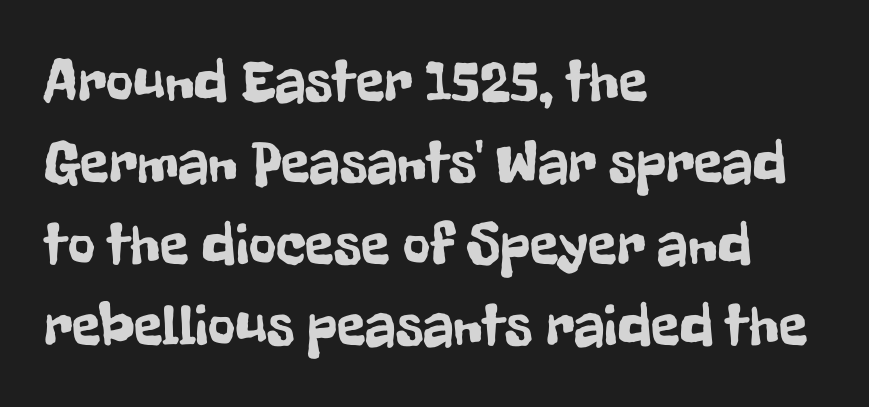
The image shows 59 px condensed sans-serif type, upright; set left-aligned, normal line spacing (1.38x), normal letter spacing, not underlined; low stroke contrast and a medium x-height.
